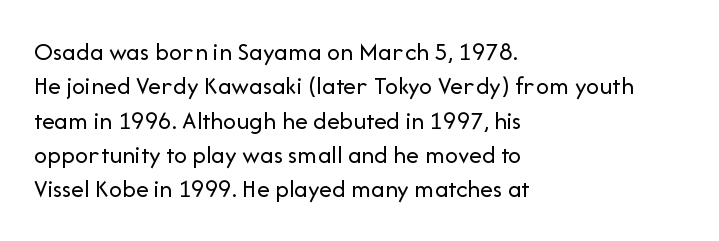
Q: Is the text bold? A: No.
Q: Is the text italic (slanted)? A: No, it is upright.
Q: Is the text underlined? A: No.
Q: How is the paragraph aligned? A: Left-aligned.
Q: Is the spacing between letters normal or unusually wide? A: Normal.
Q: Is the spacing between lines tight, normal or loose? A: Normal.
